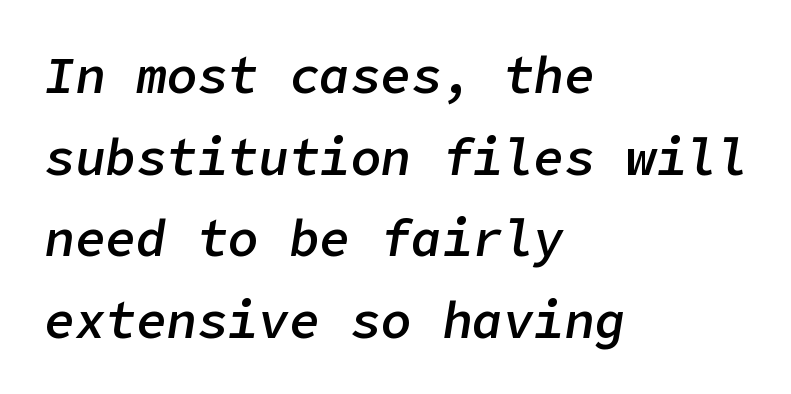
There is no visible air inserted between adjacent glyphs. The passage shown stacks its lines at a standard gap. This is moderately heavy type, rendered in semibold. The gap between lines stays unmarked. One-word summary of the alignment: left. Rendered with sloped, italic letterforms.
